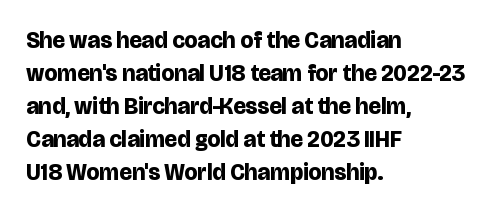
{"italic": "no", "bold": "yes", "underline": "no", "align": "left", "line_spacing": "normal", "line_spacing_ratio": 1.44, "letter_spacing": "normal", "letter_spacing_em": 0.0, "glyph_px": 23}
